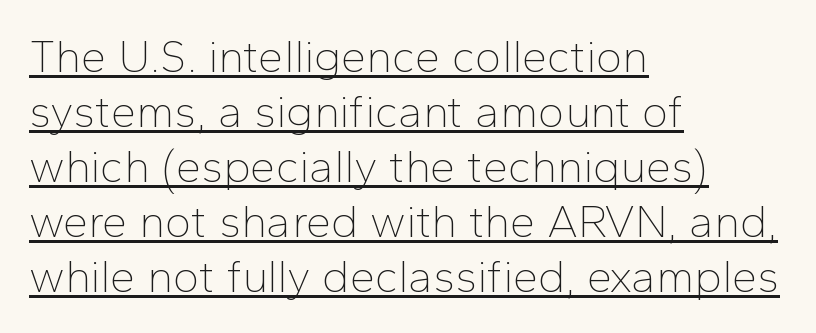
The image shows 45 px thin sans-serif type, upright; set left-aligned, line spacing 1.22x, normal letter spacing, underlined; low stroke contrast and a medium x-height.
